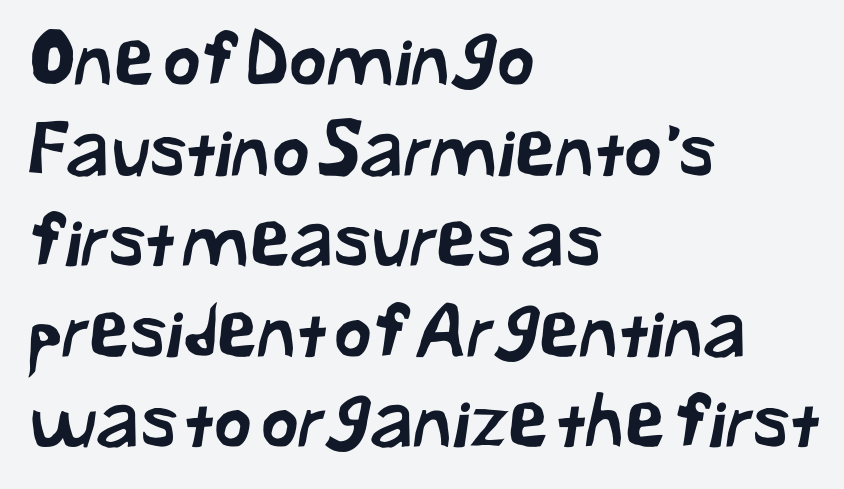
{"serif": "no", "width": "normal", "stroke_contrast": "low", "x_height": "medium", "monospaced": "no", "underline": "no", "align": "left", "line_spacing_ratio": 1.24, "letter_spacing": "normal", "letter_spacing_em": 0.0, "glyph_px": 73}
